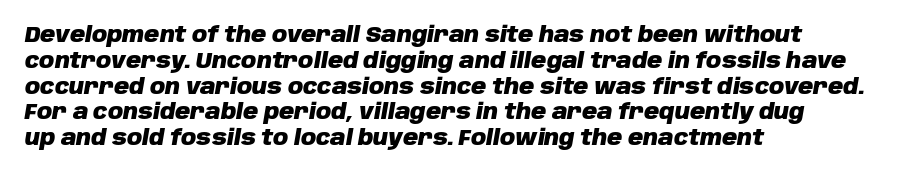
The image shows 21 px bold type, italic (leaning right); set left-aligned, line spacing 1.23x, normal letter spacing, not underlined.
